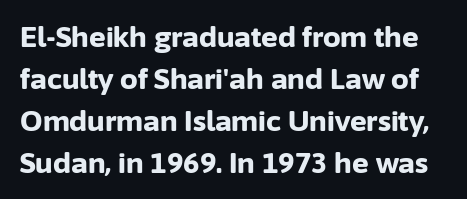
The image shows 28 px bold sans-serif type, upright; set normal line spacing (1.5x), normal letter spacing, not underlined; low stroke contrast and a medium x-height.
